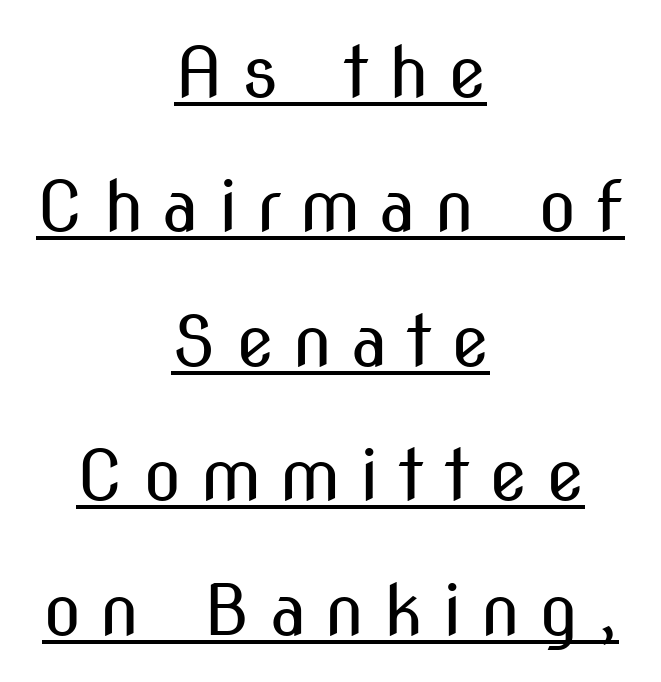
The rendering positions every line midway between the sides. These lines stand farther apart than default settings would place them. Looks like someone drew a line under every word here. Summary of weight: not heavy and not bold. In terms of posture, this sample is upright.
